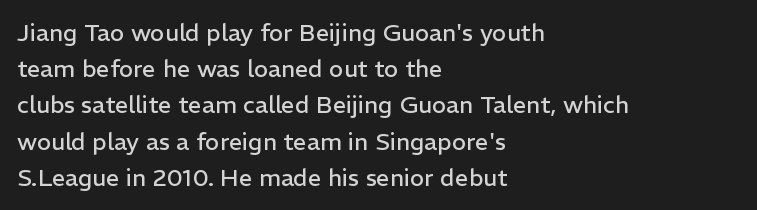
The image shows 24 px text type, upright; set left-aligned, normal line spacing (1.51x), normal letter spacing, not underlined.
